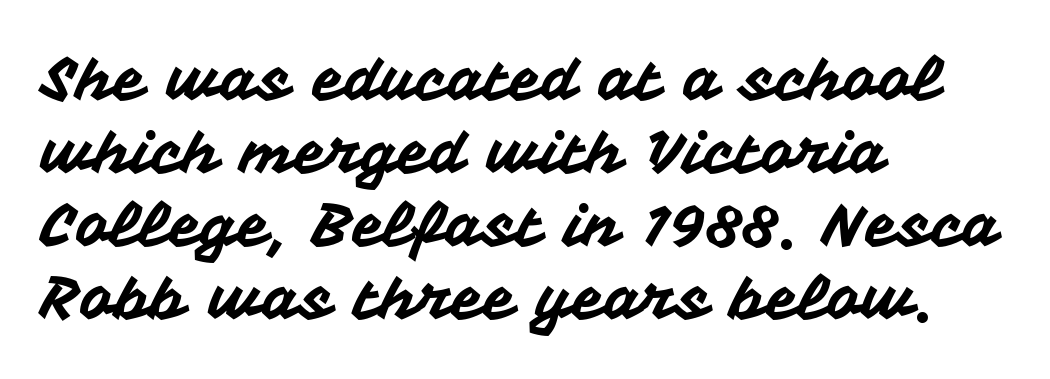
Rule under the text: the space is simply empty. Serif or sans? Sans — the stroke terminals are bare. Short and long lines alike share a common starting point at left. The passage shown has conventional tracking throughout. Note the varied advance widths — an 'i' is clearly narrower than an 'm'.
